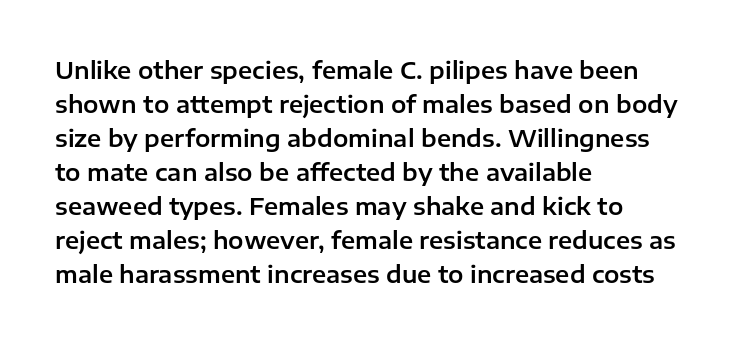
{"italic": "no", "underline": "no", "align": "left", "line_spacing": "normal", "line_spacing_ratio": 1.48, "letter_spacing": "normal", "letter_spacing_em": 0.0, "glyph_px": 23}
